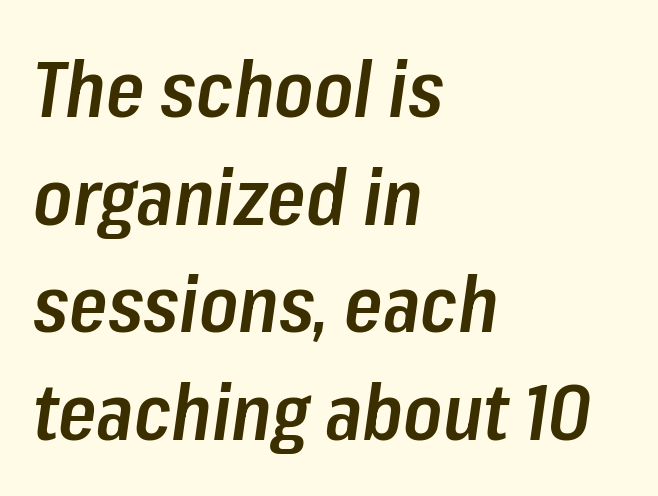
Just letters on the line, the space beneath them empty. Posture: slanted. Compared with typical paragraphs, the rows here are spaced about the same. The gaps between neighbouring characters are ordinary and unremarkable.
